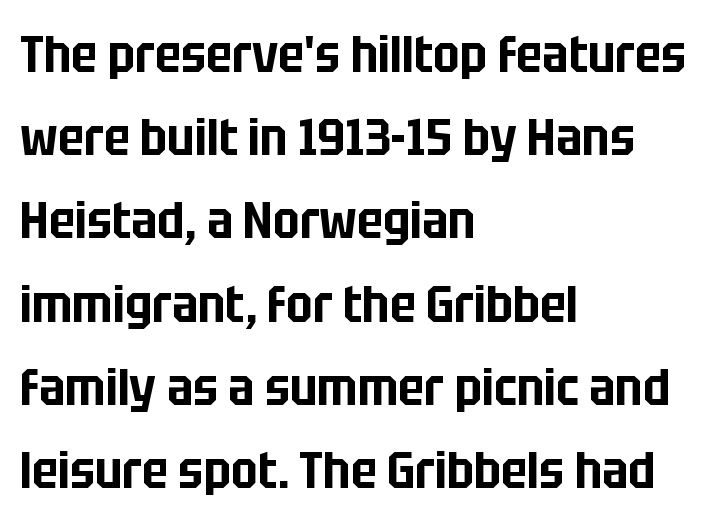
Q: Is the text italic (slanted)? A: No, it is upright.
Q: Is the typeface a serif or a sans-serif typeface? A: Sans-serif.
Q: Is the text underlined? A: No.
Q: How is the paragraph aligned? A: Left-aligned.
Q: Is the spacing between letters normal or unusually wide? A: Normal.
Q: Is the spacing between lines tight, normal or loose? A: Normal.
Q: Width (condensed, normal, or wide)? A: Condensed.
Q: Stroke contrast? A: Low.
Q: x-height? A: Large.
Q: Monospaced? A: No.
